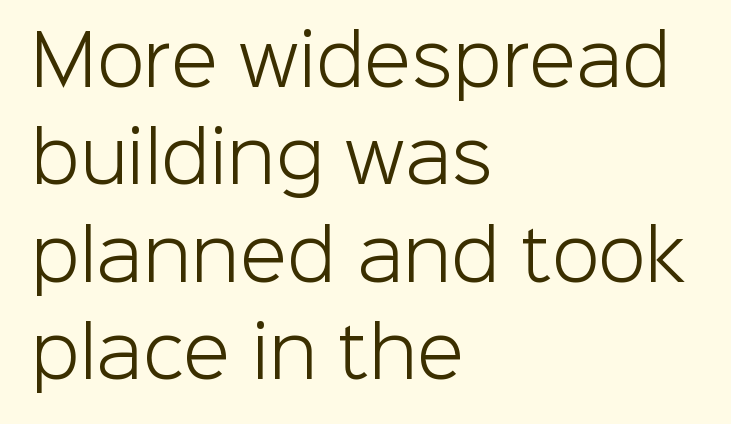
{"serif": "no", "italic": "no", "bold": "no", "weight": "light", "width": "normal", "stroke_contrast": "low", "x_height": "medium", "monospaced": "no", "underline": "no", "align": "left", "line_spacing": "normal", "line_spacing_ratio": 1.41, "letter_spacing": "normal", "letter_spacing_em": 0.0, "glyph_px": 69}
